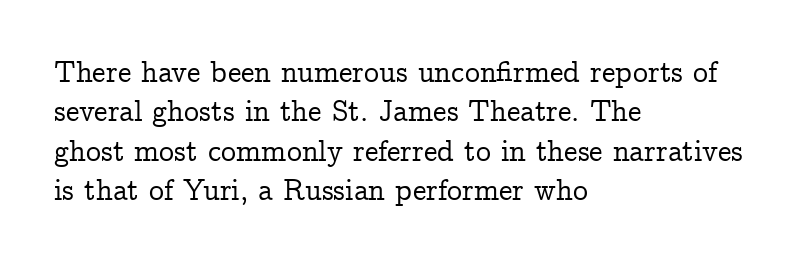
The image shows 30 px serif type, upright; set left-aligned, normal line spacing (1.31x), normal letter spacing, not underlined; low stroke contrast and a medium x-height.
